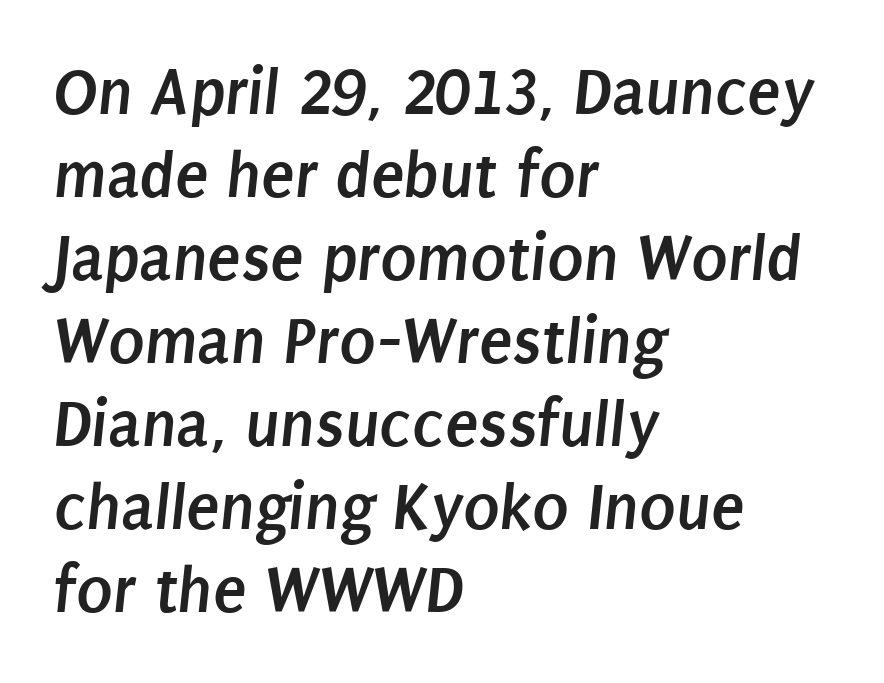
Q: Is the text bold? A: Yes.
Q: Is the typeface a serif or a sans-serif typeface? A: Sans-serif.
Q: Is the text underlined? A: No.
Q: How is the paragraph aligned? A: Left-aligned.
Q: Is the spacing between letters normal or unusually wide? A: Normal.
Q: Width (condensed, normal, or wide)? A: Condensed.
Q: Stroke contrast? A: Low.
Q: x-height? A: Large.
Q: Monospaced? A: No.
